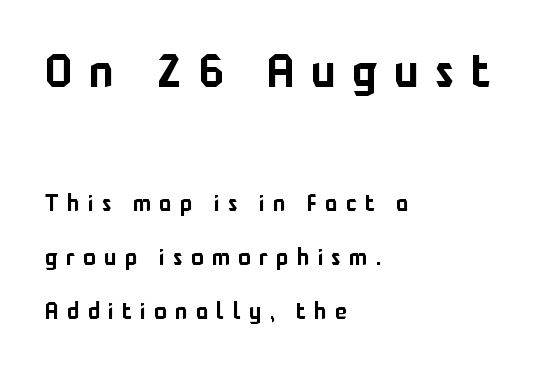
The image shows 46 px sans-serif type, upright; set left-aligned, loose line spacing (2.35x), unusually wide letter spacing (+0.37 em), not underlined; the first (top) block is 2.0x larger; low stroke contrast and a medium x-height.
